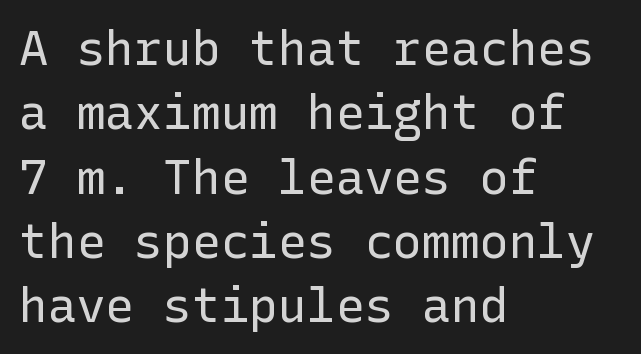
The image shows 48 px regular-weight sans-serif type, upright; set left-aligned, normal line spacing (1.34x), normal letter spacing, not underlined; low stroke contrast and a medium x-height.
